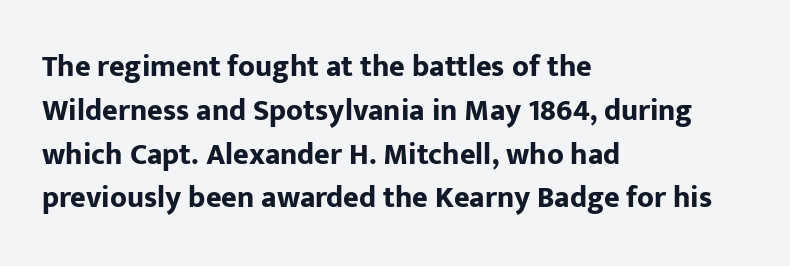
Baseline-to-baseline distance is the conventional proportion of letter height. Unlike italic type, these characters show no tilt at all. Just letters on the line, the space beneath them empty. Think of a printed novel: that variable character pitch is what you see here.
